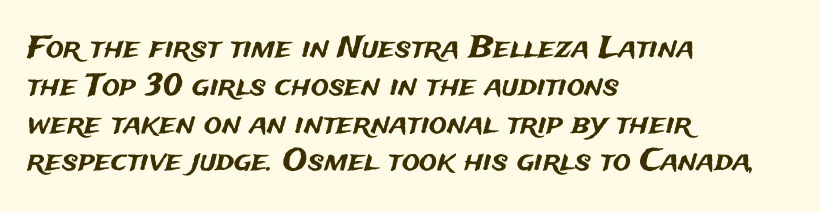
Here the glyphs are tracked normally, forming tight word shapes. Nope, no serifs anywhere on these letters. The rendering anchors every line to the left-hand side. Honestly, the row spacing looks completely unremarkable. Check under the words: just untouched page.
